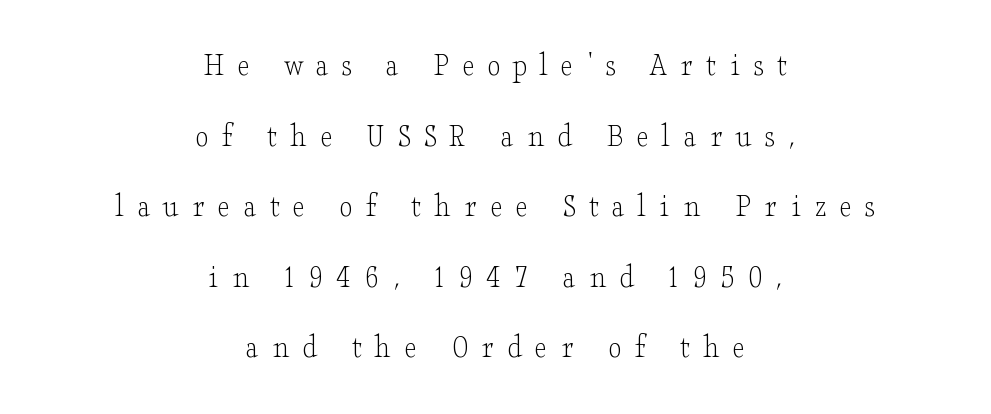
Q: Is the text bold? A: No.
Q: Is the text italic (slanted)? A: No, it is upright.
Q: Is the typeface a serif or a sans-serif typeface? A: Serif.
Q: Is the text underlined? A: No.
Q: How is the paragraph aligned? A: Centered.
Q: Is the spacing between letters normal or unusually wide? A: Unusually wide.
Q: Is the spacing between lines tight, normal or loose? A: Loose.
Q: Width (condensed, normal, or wide)? A: Wide.
Q: Stroke contrast? A: Low.
Q: x-height? A: Small.
Q: Monospaced? A: No.
